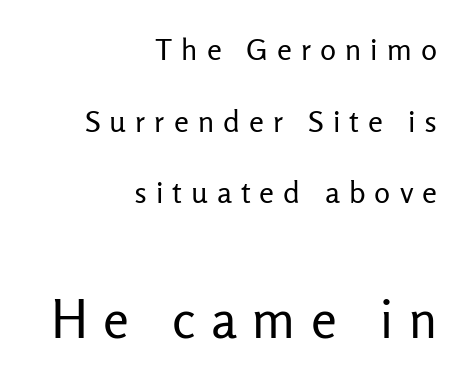
On a weight scale, this lands at 450 or below. This sample is right-justified, so line beginnings fall wherever the words allow. Which chunk is bigger? The second one — the bottom block dwarfs the top. You can tell it's not italic because the verticals are truly vertical.
